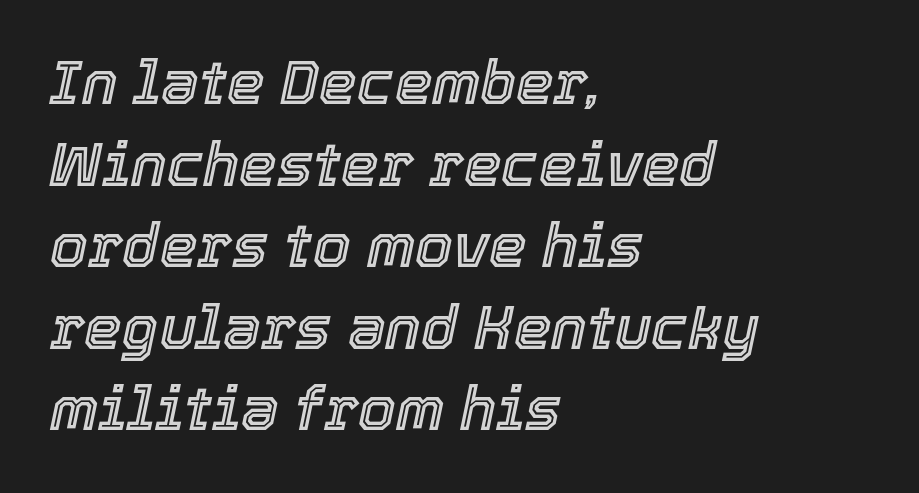
The horizontal fit of the characters is conventional and even. The area under the type is left untouched. This sample is left-justified, so line endings fall wherever the words run out. These lines are rendered in a variable-pitch font. The vertical gap from one line to the next is medium. These lines were composed using italics.
